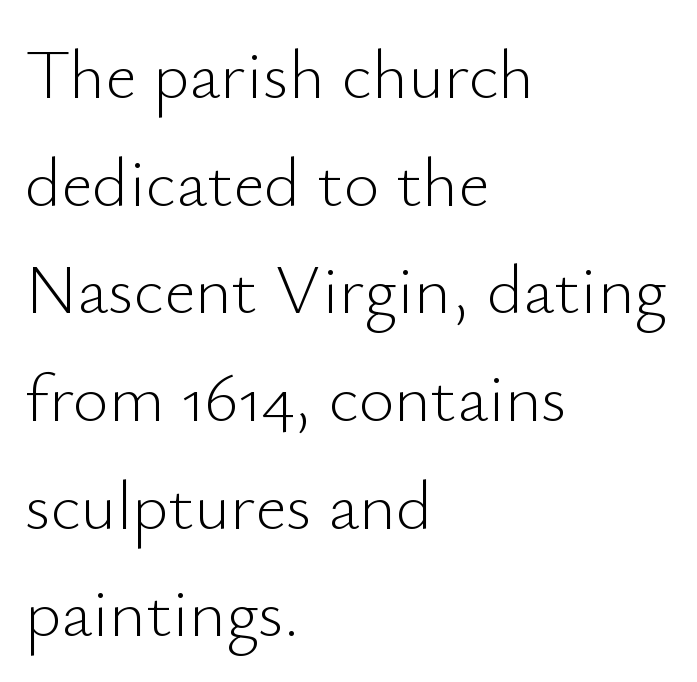
{"serif": "no", "italic": "no", "bold": "no", "weight": "light", "width": "normal", "stroke_contrast": "low", "x_height": "small", "monospaced": "no", "underline": "no", "align": "left", "line_spacing": "normal", "line_spacing_ratio": 1.56, "letter_spacing": "normal", "letter_spacing_em": 0.0, "glyph_px": 69}
